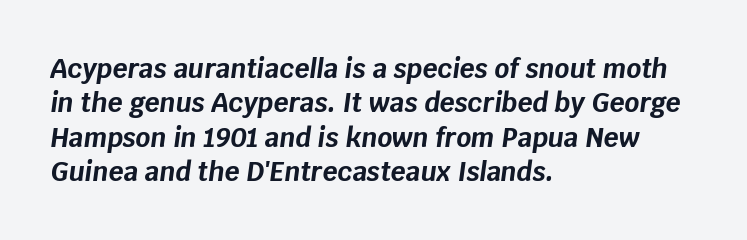
Q: Is the text bold? A: Yes.
Q: Is the text italic (slanted)? A: Yes, it leans right by about 8 degrees.
Q: Is the text underlined? A: No.
Q: How is the paragraph aligned? A: Left-aligned.
Q: Is the spacing between letters normal or unusually wide? A: Normal.
Q: Is the spacing between lines tight, normal or loose? A: Normal.
